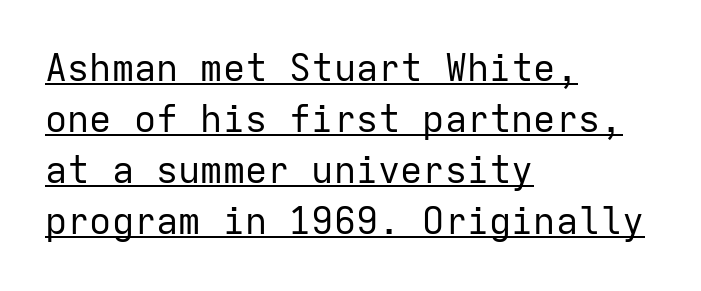
The specimen reads as upright at a glance. Short and long lines alike share a common starting point at left. The rendering uses typewriter-style spacing with identical character cells. Nope, no serifs anywhere on these letters. The rendering uses the underline text-decoration. The strokes carry an ordinary text weight at most.
